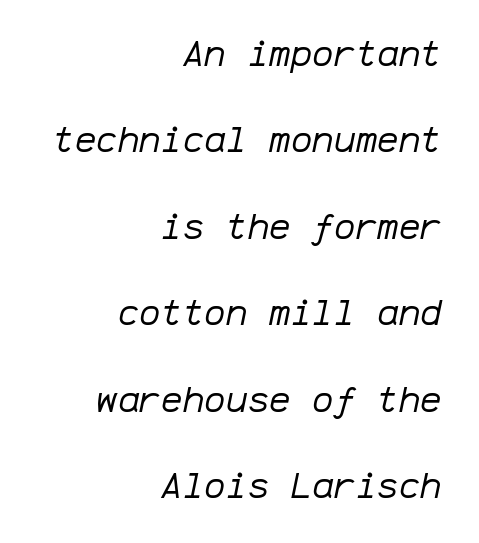
{"italic": "yes", "lean": "right", "slant_degrees": 12, "bold": "no", "weight": "regular", "width": "normal", "stroke_contrast": "low", "x_height": "medium", "monospaced": "yes", "underline": "no", "align": "right", "line_spacing": "loose", "line_spacing_ratio": 2.4, "letter_spacing": "normal", "letter_spacing_em": 0.0, "glyph_px": 36}
